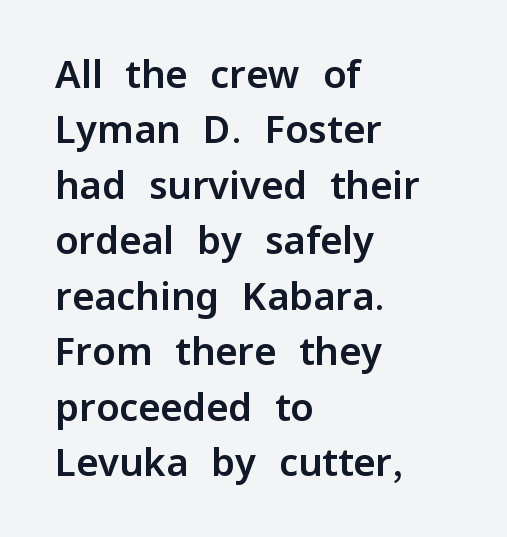
{"serif": "no", "italic": "no", "width": "normal", "stroke_contrast": "low", "x_height": "medium", "monospaced": "no", "underline": "no", "align": "left", "line_spacing": "normal", "line_spacing_ratio": 1.46, "letter_spacing": "normal", "letter_spacing_em": 0.0, "glyph_px": 38}
